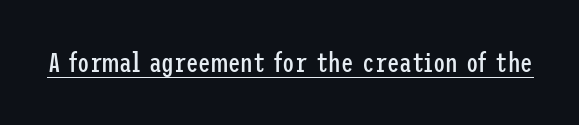
Q: Is the text bold? A: No.
Q: Is the text italic (slanted)? A: No, it is upright.
Q: Is the typeface a serif or a sans-serif typeface? A: Sans-serif.
Q: Is the text underlined? A: Yes.
Q: Is the spacing between letters normal or unusually wide? A: Normal.
Q: Width (condensed, normal, or wide)? A: Condensed.
Q: Stroke contrast? A: Low.
Q: x-height? A: Medium.
